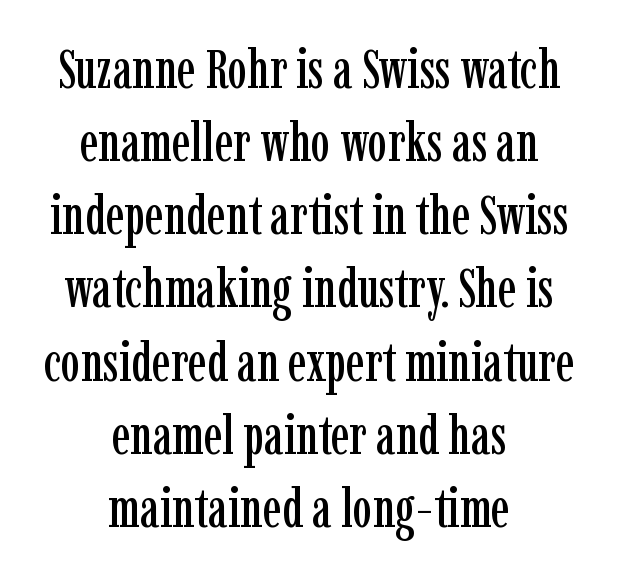
The rag falls on both sides of this text block equally. It's the straight-up-and-down kind of type. Rows of type keep a routine distance in the vertical direction. Any mark beneath the type? The region is blank. In terms of letterform style, serifs are clearly present. How are the letters spaced? Ordinarily, with no added tracking.
